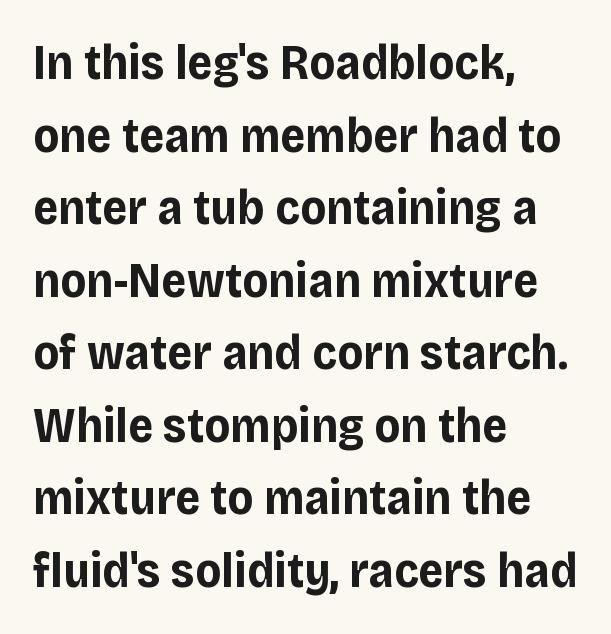
Q: Is the text bold? A: Yes.
Q: Is the text italic (slanted)? A: No, it is upright.
Q: Is the typeface a serif or a sans-serif typeface? A: Sans-serif.
Q: Is the text underlined? A: No.
Q: How is the paragraph aligned? A: Left-aligned.
Q: Is the spacing between letters normal or unusually wide? A: Normal.
Q: Is the spacing between lines tight, normal or loose? A: Normal.
Q: Width (condensed, normal, or wide)? A: Normal.
Q: Stroke contrast? A: Low.
Q: x-height? A: Large.
Q: Monospaced? A: No.
